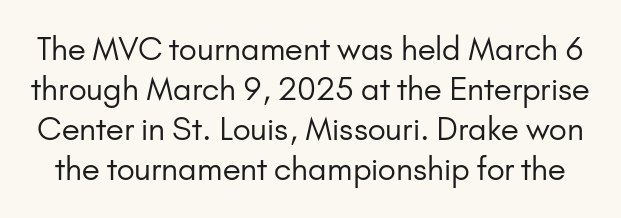
{"serif": "no", "italic": "no", "bold": "no", "weight": "regular", "width": "normal", "stroke_contrast": "low", "x_height": "small", "monospaced": "no", "underline": "no", "line_spacing": "normal", "line_spacing_ratio": 1.29, "letter_spacing": "normal", "letter_spacing_em": 0.0, "glyph_px": 31}
